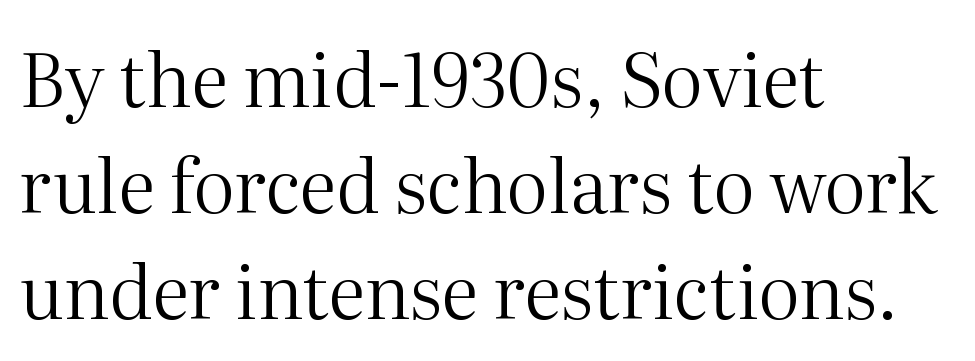
{"serif": "yes", "italic": "no", "bold": "no", "weight": "regular", "width": "normal", "stroke_contrast": "medium", "x_height": "medium", "monospaced": "no", "underline": "no", "align": "left", "line_spacing": "normal", "line_spacing_ratio": 1.43, "letter_spacing": "normal", "letter_spacing_em": 0.0, "glyph_px": 74}
